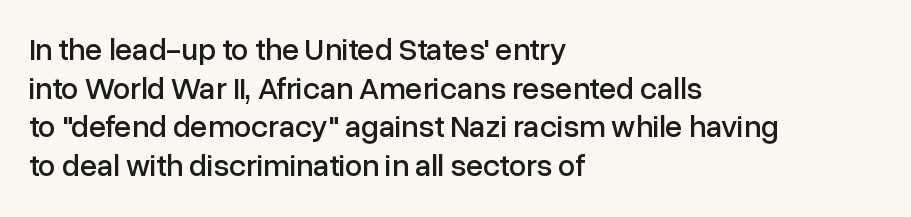
{"serif": "no", "italic": "no", "width": "normal", "stroke_contrast": "low", "x_height": "medium", "monospaced": "no", "underline": "no", "align": "left", "line_spacing": "normal", "line_spacing_ratio": 1.25, "letter_spacing": "normal", "letter_spacing_em": 0.0, "glyph_px": 31}
